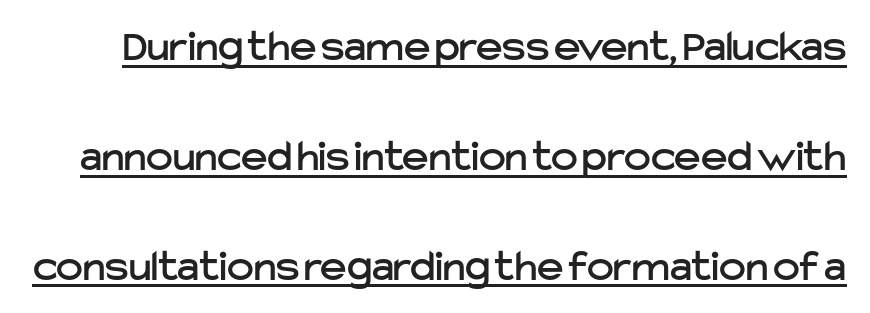
Each line of the rendering has a horizontal stroke beneath the glyphs. Spacing verdict: proportional, widths tailored to each character. Line spacing here is loose. Observe the absence of serifs on each vertical stroke in this sample. Characters remain perfectly vertical along every line. Short note: letters normally spaced.
